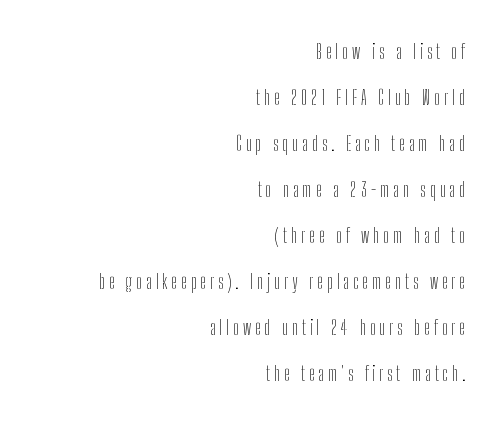
{"italic": "no", "bold": "no", "underline": "no", "align": "right", "line_spacing": "loose", "line_spacing_ratio": 2.3, "glyph_px": 20}
